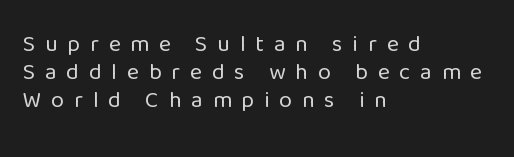
The tracking jumps out immediately: characters are airy and widely separated. Is the stroke heavy? The answer is a plain regular-or-lighter. Descenders are the only things crossing below the line. You can tell it's not italic because the verticals are truly vertical.
